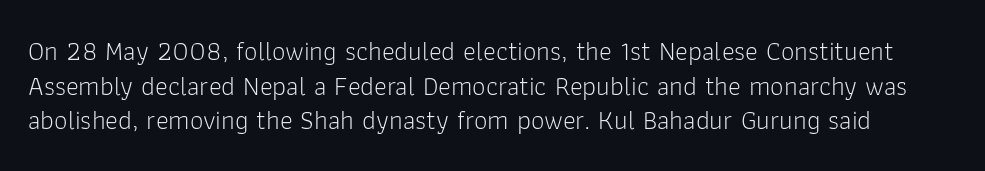
The image shows 27 px text type, upright; set normal line spacing (1.28x), normal letter spacing, not underlined.
